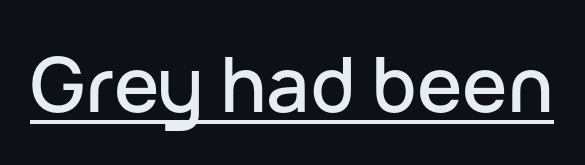
Q: Is the text italic (slanted)? A: No, it is upright.
Q: Is the typeface a serif or a sans-serif typeface? A: Sans-serif.
Q: Is the text underlined? A: Yes.
Q: Is the spacing between letters normal or unusually wide? A: Normal.
Q: Width (condensed, normal, or wide)? A: Normal.
Q: Stroke contrast? A: Low.
Q: x-height? A: Medium.
Q: Monospaced? A: No.
